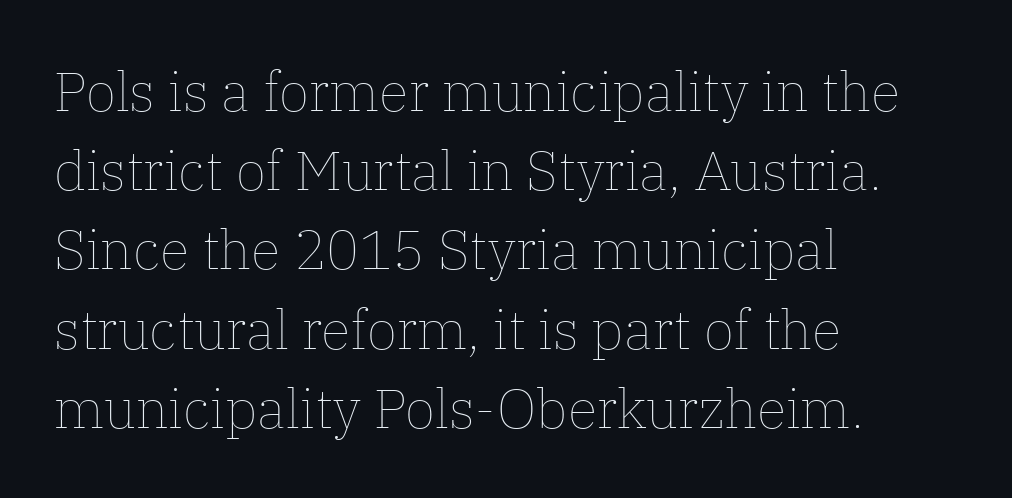
Reading down the block, your eye returns to a fixed left position each line. Students, note that the glyphs here touch the page at normal intervals. Looks like regular typesetting: each glyph gets only the width it needs. Quick note: underline off.
